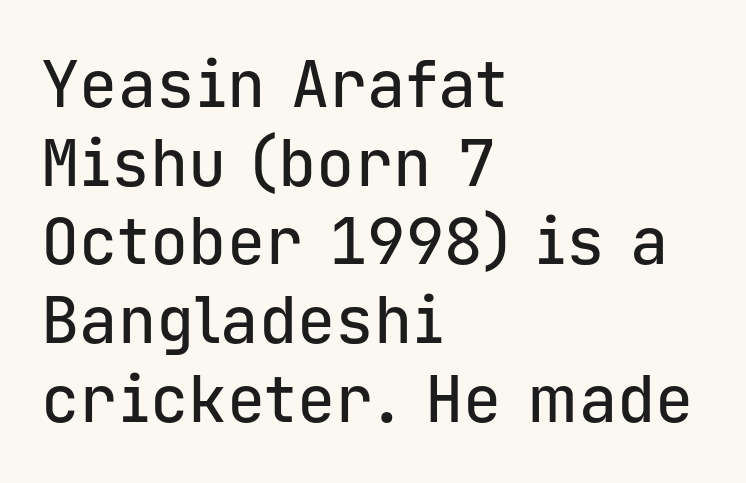
{"serif": "no", "italic": "no", "width": "normal", "stroke_contrast": "low", "x_height": "medium", "monospaced": "yes", "underline": "no", "align": "left", "line_spacing_ratio": 1.23, "letter_spacing": "normal", "letter_spacing_em": 0.0, "glyph_px": 64}
